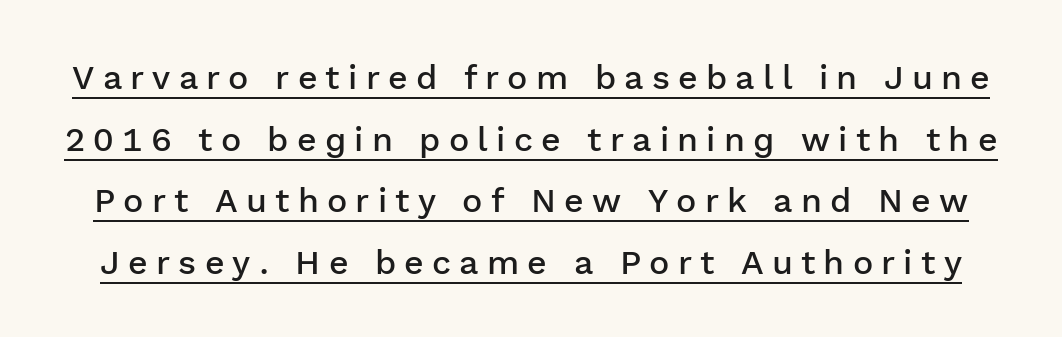
Each letter keeps its own natural width here, so spacing adapts to shape. The line texture is sparse and dotted thanks to wide tracking. Heft: intermediate — a semibold. Does the lettering tilt? It doesn't — this is upright.
